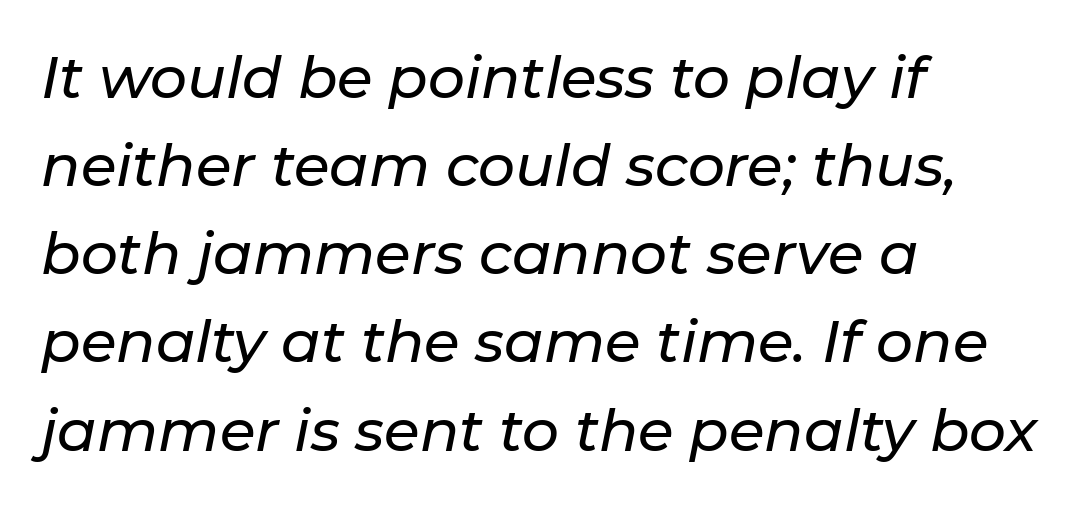
Q: Is the text italic (slanted)? A: Yes, it leans right by about 11 degrees.
Q: Is the text underlined? A: No.
Q: How is the paragraph aligned? A: Left-aligned.
Q: Is the spacing between letters normal or unusually wide? A: Normal.
Q: Is the spacing between lines tight, normal or loose? A: Normal.
Q: Width (condensed, normal, or wide)? A: Normal.
Q: Stroke contrast? A: Low.
Q: x-height? A: Medium.
Q: Monospaced? A: No.
